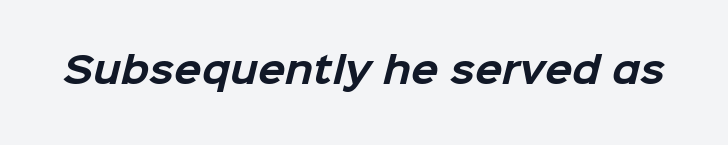
Is this a sans? Yes — the strokes have no serifs. Here the glyphs are tracked normally, forming tight word shapes. Do the characters align in a grid? No, the font is proportional. I'd describe the lettering as bold — thick and assertive.
